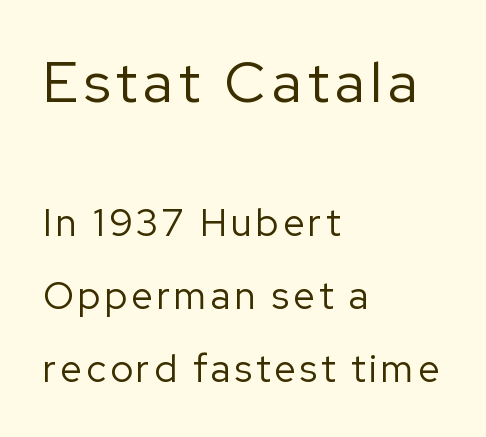
The image shows 57 px regular-weight sans-serif type, upright; set left-aligned, loose line spacing (1.91x), not underlined; the first (top) block is 1.5x larger; low stroke contrast and a medium x-height.
